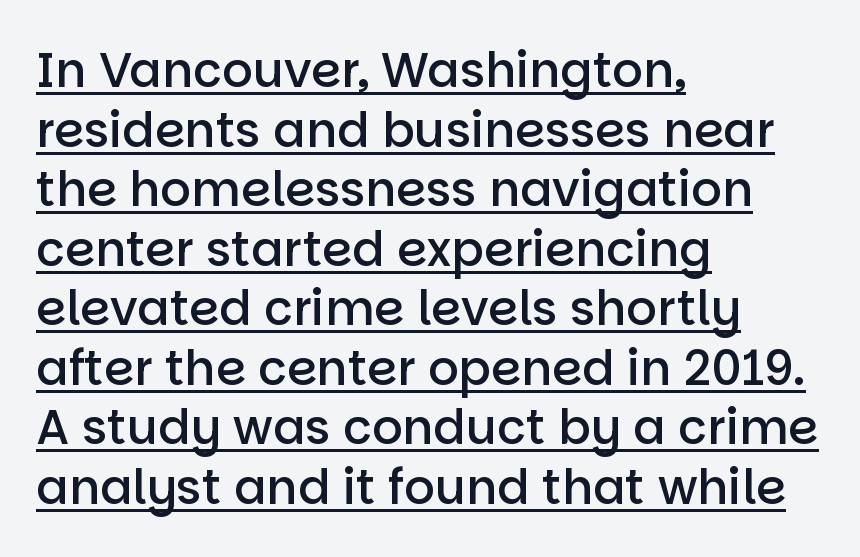
Reading down the block, your eye returns to a fixed left position each line. Look at the stroke-to-counter ratio: somewhat heavy, a semibold. Vertical strokes here are truly vertical. In terms of letterspacing, this is plain default setting.
